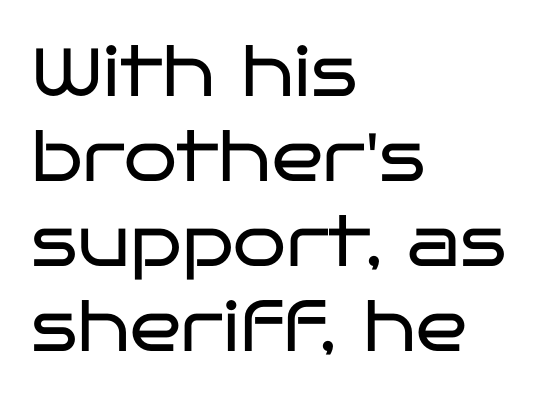
You can tell it's not italic because the verticals are truly vertical. The letters sit at their default tracking, neither squeezed nor spread. The text block is weighted toward the left margin, trailing off unevenly rightward. The face looks like a standard text weight, possibly lighter. Unlike a traditional serif, this face leaves its strokes unadorned.
